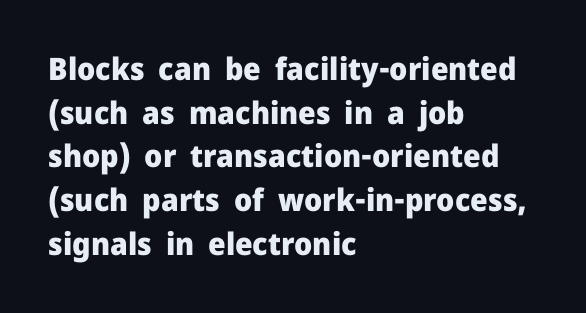
Q: Is the text bold? A: Yes.
Q: Is the text italic (slanted)? A: No, it is upright.
Q: Is the typeface a serif or a sans-serif typeface? A: Sans-serif.
Q: Is the text underlined? A: No.
Q: How is the paragraph aligned? A: Left-aligned.
Q: Is the spacing between letters normal or unusually wide? A: Normal.
Q: Is the spacing between lines tight, normal or loose? A: Normal.
Q: Width (condensed, normal, or wide)? A: Normal.
Q: Stroke contrast? A: Low.
Q: x-height? A: Medium.
Q: Monospaced? A: No.
